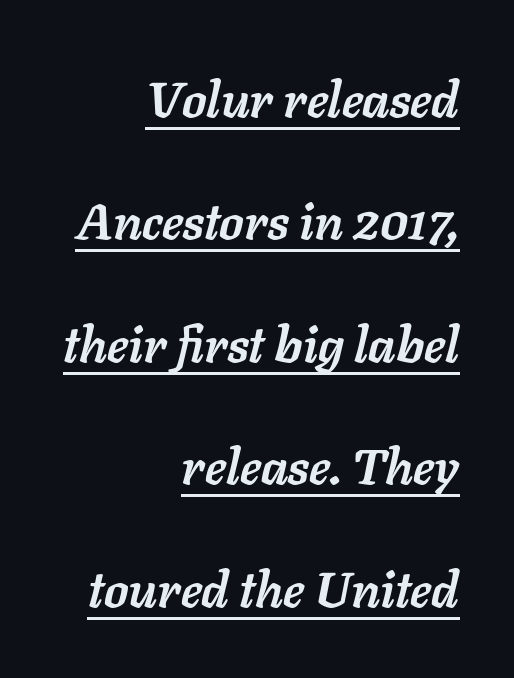
{"italic": "yes", "lean": "right", "slant_degrees": 11, "bold": "yes", "weight": "semibold", "width": "normal", "stroke_contrast": "low", "x_height": "medium", "monospaced": "no", "underline": "yes", "align": "right", "line_spacing": "loose", "line_spacing_ratio": 2.45, "letter_spacing": "normal", "letter_spacing_em": 0.0, "glyph_px": 50}
